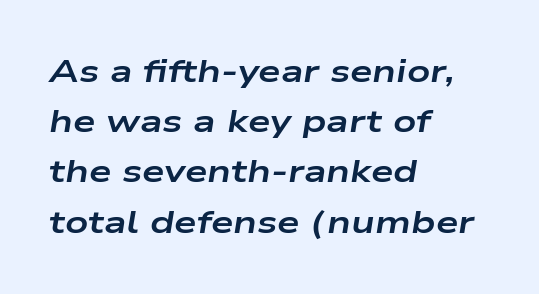
{"italic": "yes", "lean": "right", "slant_degrees": 9, "bold": "yes", "weight": "bold", "width": "wide", "stroke_contrast": "low", "x_height": "medium", "monospaced": "no", "underline": "no", "align": "left", "line_spacing": "normal", "line_spacing_ratio": 1.57, "letter_spacing": "normal", "letter_spacing_em": 0.0, "glyph_px": 32}
